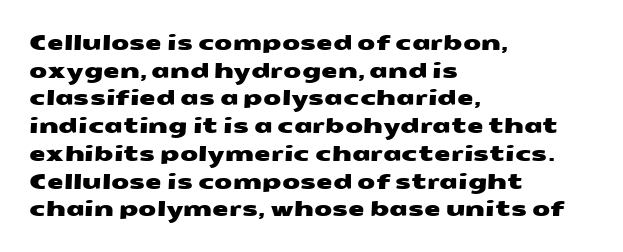
Q: Is the text underlined? A: No.
Q: How is the paragraph aligned? A: Left-aligned.
Q: Is the spacing between letters normal or unusually wide? A: Normal.
Q: Is the spacing between lines tight, normal or loose? A: Normal.
